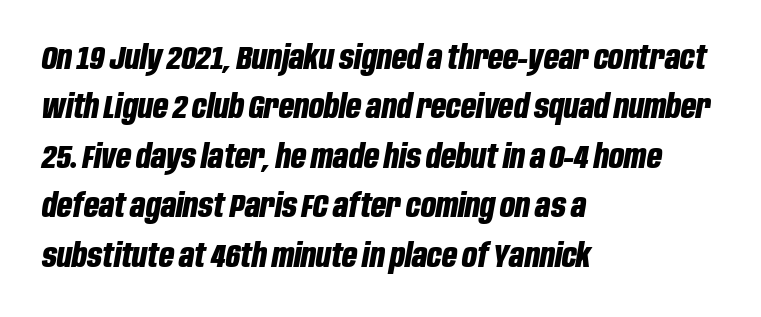
The image shows 33 px bold, condensed type, italic (leaning right); set left-aligned, normal line spacing (1.5x), normal letter spacing, not underlined; low stroke contrast and a large x-height.
